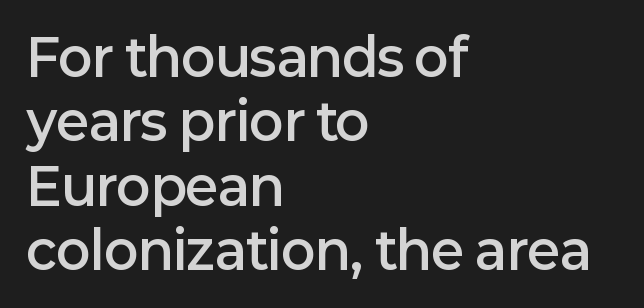
The image shows 51 px semibold sans-serif type, upright; set left-aligned, normal line spacing (1.26x), normal letter spacing, not underlined; low stroke contrast and a medium x-height.
